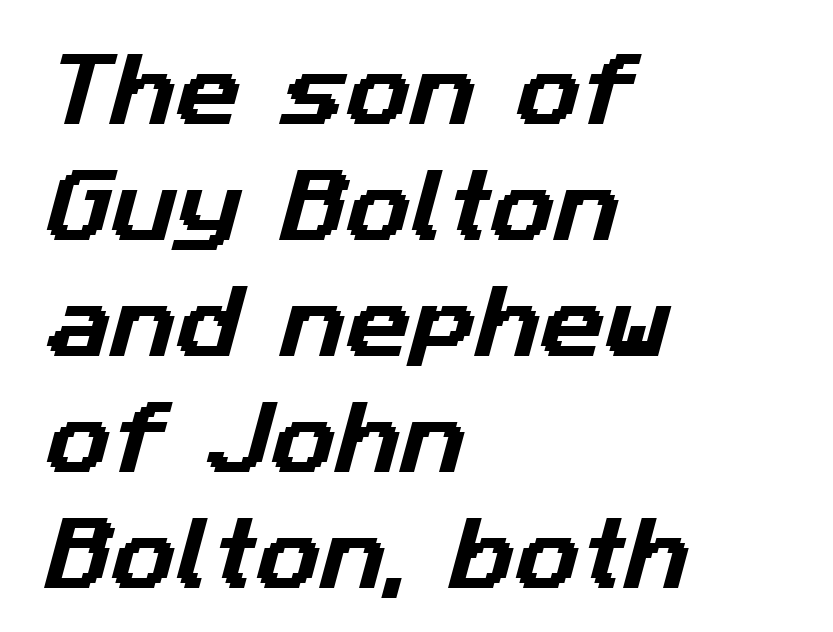
Honestly, there is no underline to notice here at all. Summary of vertical rhythm: regular, with standard interline spacing. The compositor pushed each line to the left boundary. Do the characters align in a grid? No, the font is proportional.
